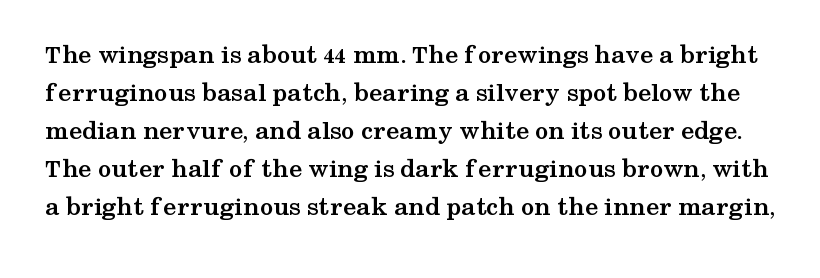
{"italic": "no", "bold": "yes", "underline": "no", "line_spacing": "normal", "line_spacing_ratio": 1.41, "letter_spacing": "normal", "letter_spacing_em": 0.0, "glyph_px": 27}
